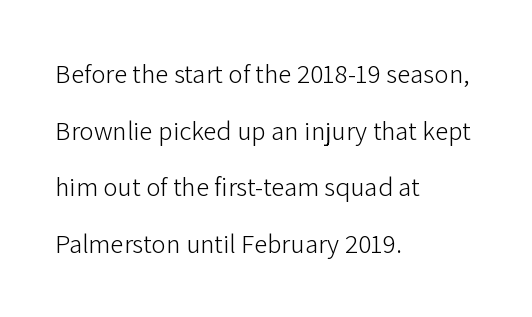
The image shows 27 px text type, upright; set left-aligned, loose line spacing (2.1x), normal letter spacing, not underlined.
